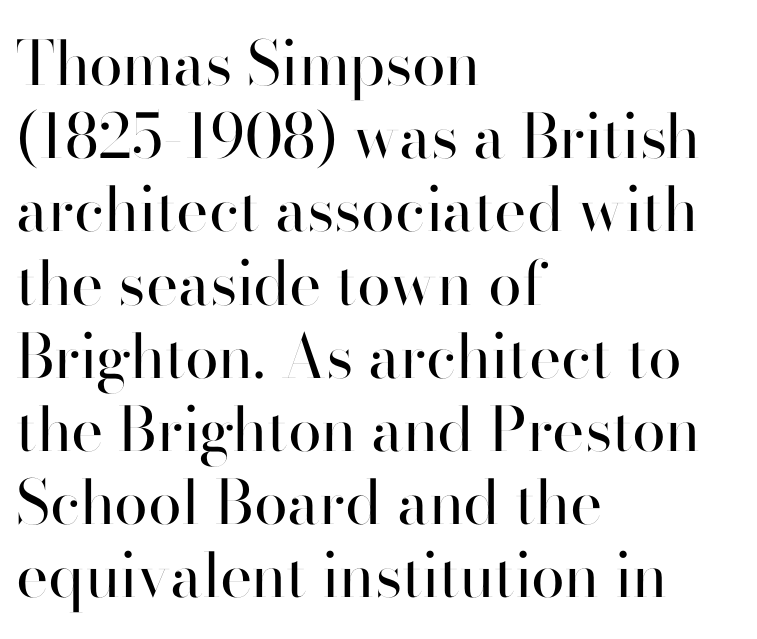
These lines were composed using upright roman letters. Just letters on the line, the space beneath them empty. The cut favours lightness, reaching ordinary text weight at its darkest. The rendering shows plain stroke endings on the letterforms — a sans-serif design. Looks like regular typesetting: each glyph gets only the width it needs.
